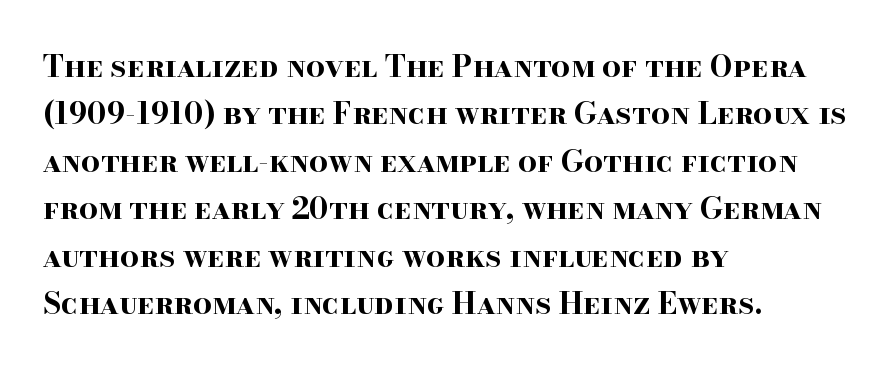
Left-aligned paragraph, ragged on the right. Reading down the column, the eye jumps a familiar distance to each next line. These lines carry a lot of weight — the face is fully bold. I'd call this a serif setting — the letters wear small feet. Varying glyph widths throughout — classic text-font behaviour.
